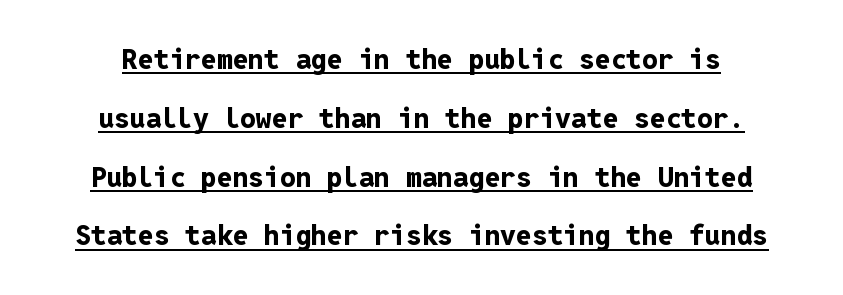
{"serif": "no", "italic": "no", "bold": "yes", "weight": "bold", "width": "normal", "stroke_contrast": "low", "x_height": "medium", "monospaced": "yes", "underline": "yes", "align": "center", "line_spacing": "loose", "line_spacing_ratio": 2.1, "letter_spacing": "normal", "letter_spacing_em": 0.0, "glyph_px": 28}
